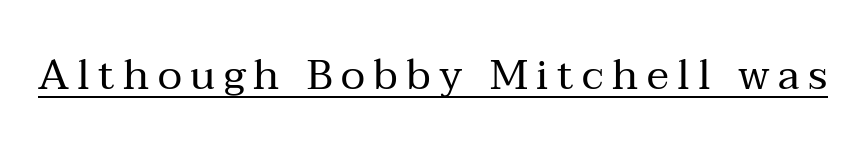
{"serif": "yes", "italic": "no", "bold": "no", "weight": "regular", "width": "normal", "stroke_contrast": "medium", "x_height": "medium", "monospaced": "no", "underline": "yes", "letter_spacing": "wide", "letter_spacing_em": 0.2, "glyph_px": 42}
